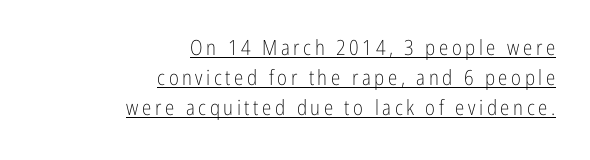
Honestly, the row spacing looks completely unremarkable. A light-to-regular cut is what we see here. Check the space under the baseline: a stroke is drawn there. The rag falls on the left side of this text block. Posture: straight, roman, zero tilt.
